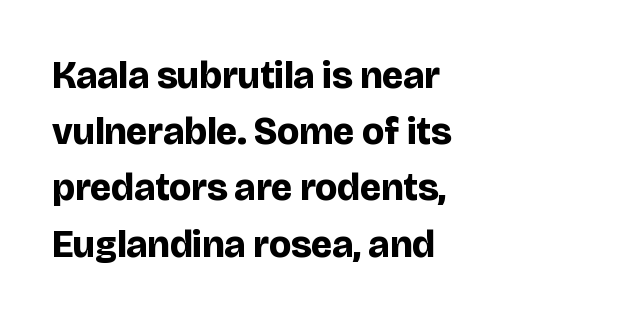
The image shows 38 px bold sans-serif type, upright; set left-aligned, normal line spacing (1.48x), normal letter spacing, not underlined; low stroke contrast and a large x-height.
